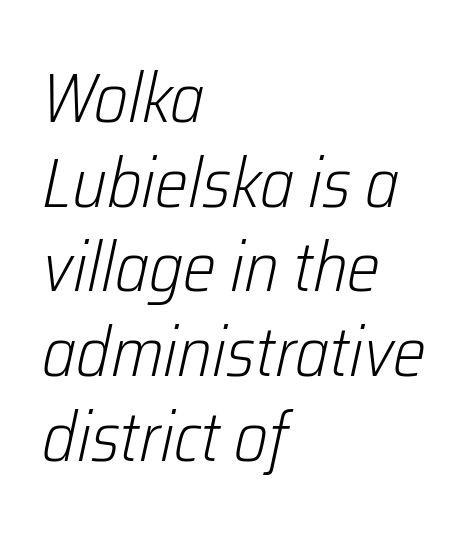
Tracking here is standard; glyphs follow each other at the usual distance. The letters advance in unequal steps, a hallmark of proportional type. Stroke thickness stays within the range of a standard reading face or lighter. The words here are not underlined. Slant detected: the letters are inclined.
